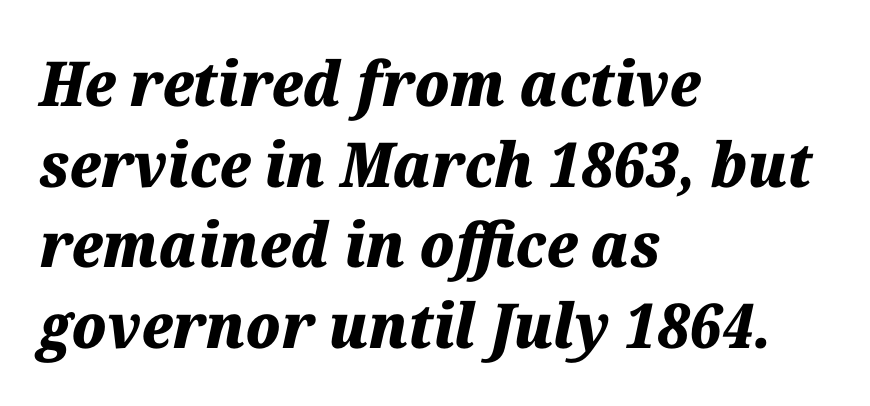
There is no visible air inserted between adjacent glyphs. Summary of weight: heavy, a full bold. Each letter keeps its own natural width here, so spacing adapts to shape. In terms of leading, this rendering sits right in the middle. These lines were composed using italics. The baseline area is clear.
